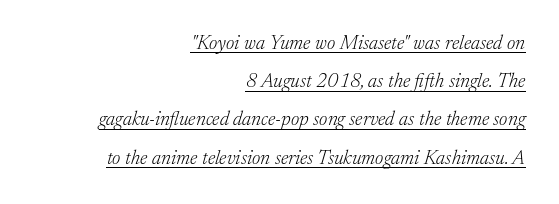
Q: Is the text bold? A: No.
Q: Is the text italic (slanted)? A: Yes, it leans right by about 17 degrees.
Q: Is the text underlined? A: Yes.
Q: How is the paragraph aligned? A: Right-aligned.
Q: Is the spacing between letters normal or unusually wide? A: Normal.
Q: Is the spacing between lines tight, normal or loose? A: Loose.
